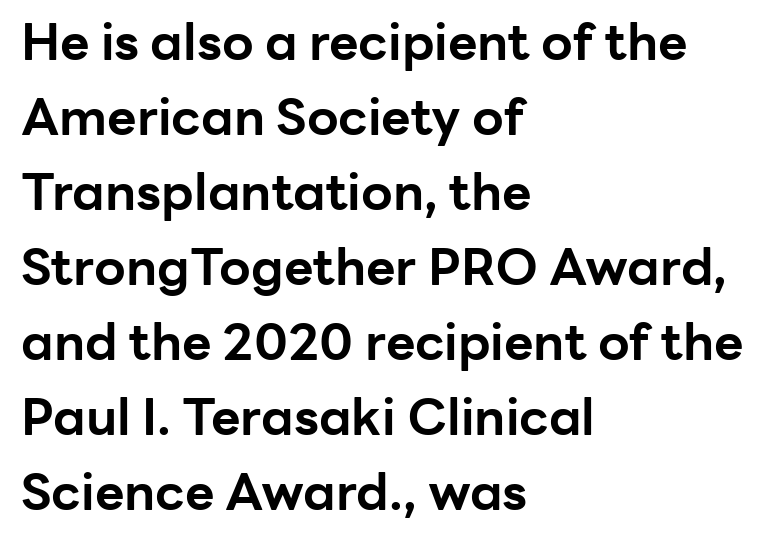
The image shows 51 px bold sans-serif type, upright; set left-aligned, normal line spacing (1.47x), normal letter spacing, not underlined; low stroke contrast and a medium x-height.
